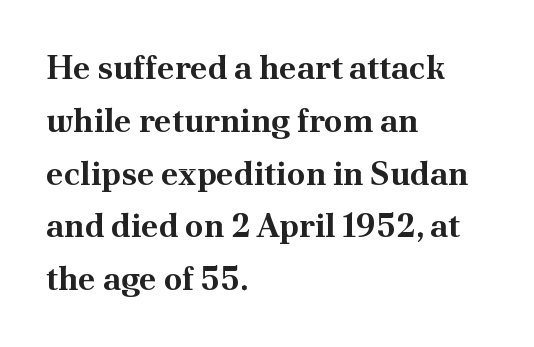
The image shows 33 px bold serif type, upright; set left-aligned, normal line spacing (1.6x), normal letter spacing, not underlined; medium stroke contrast and a small x-height.
